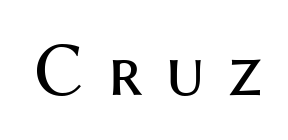
No heavy texture on the line: the type isn't bold. The foot of each line stays bare and open. Serifs: no, the terminals of the letterforms are clean. The tracking jumps out immediately: characters are airy and widely separated.
